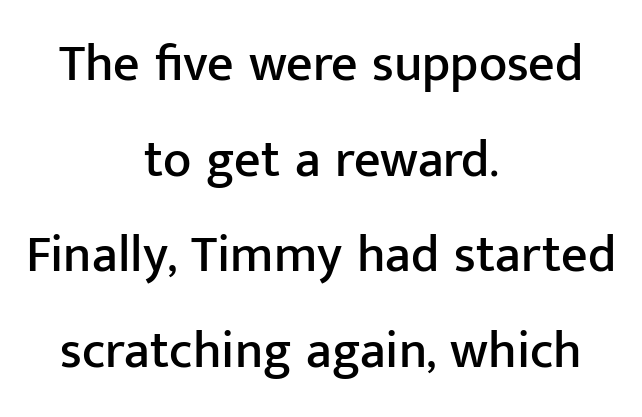
{"serif": "no", "italic": "no", "width": "normal", "stroke_contrast": "low", "x_height": "medium", "monospaced": "no", "underline": "no", "align": "center", "line_spacing_ratio": 1.84, "letter_spacing": "normal", "letter_spacing_em": 0.0, "glyph_px": 52}
